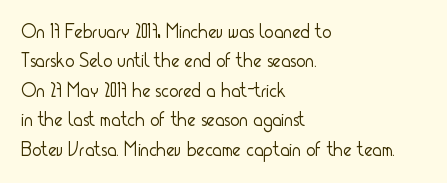
Look at the tracking — it's just the regular setting, nothing added. This sample keeps an unexceptional amount of space between lines. A typesetter would mark this as roman, not italic. Each row of text sits above clean, open space. Ink coverage per letter is moderate at most. This rendering uses left alignment, leaving the right contour irregular.
